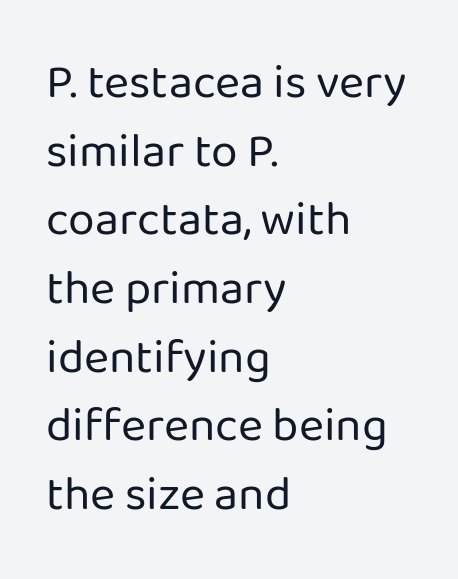
The image shows 48 px regular-weight sans-serif type, upright; set left-aligned, normal line spacing (1.43x), normal letter spacing, not underlined; low stroke contrast and a medium x-height.
